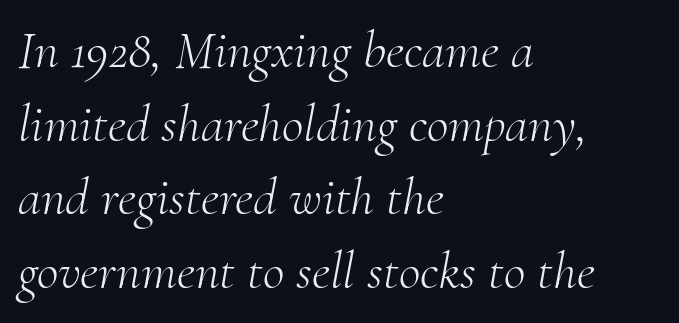
{"serif": "yes", "italic": "yes", "lean": "right", "slant_degrees": 10, "bold": "no", "weight": "light", "width": "normal", "stroke_contrast": "medium", "x_height": "small", "monospaced": "no", "underline": "no", "align": "left", "line_spacing": "normal", "line_spacing_ratio": 1.39, "letter_spacing": "normal", "letter_spacing_em": 0.0, "glyph_px": 53}
